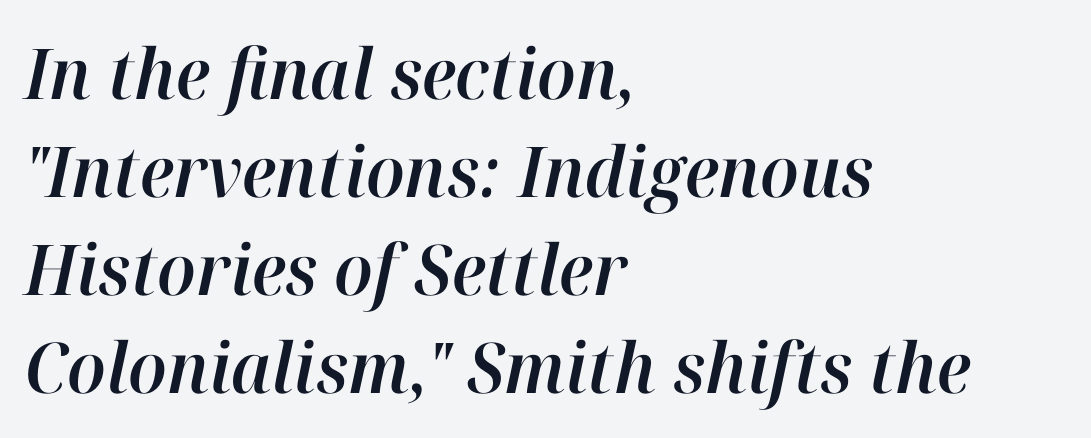
The image shows 70 px text type, italic (leaning right); set left-aligned, normal line spacing (1.4x), normal letter spacing, not underlined; high stroke contrast and a medium x-height.
